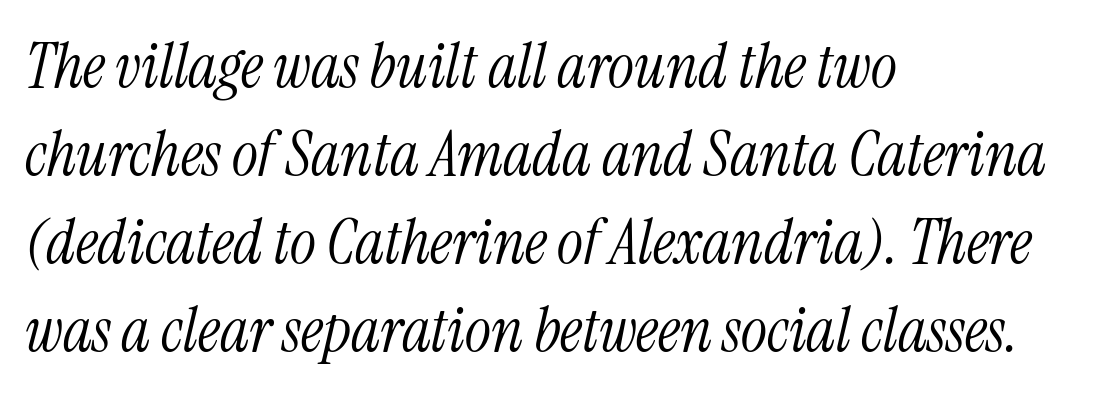
{"serif": "yes", "italic": "yes", "lean": "right", "slant_degrees": 13, "bold": "no", "weight": "light", "width": "condensed", "stroke_contrast": "medium", "x_height": "medium", "monospaced": "no", "underline": "no", "align": "left", "line_spacing": "normal", "line_spacing_ratio": 1.42, "letter_spacing": "normal", "letter_spacing_em": 0.0, "glyph_px": 62}
